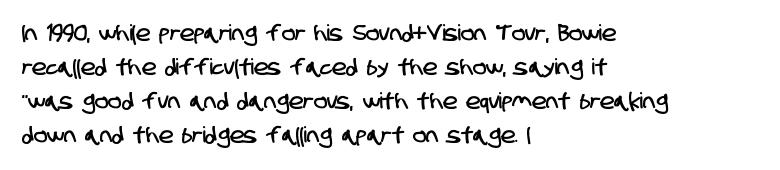
The image shows 22 px text type; set left-aligned, normal line spacing (1.55x), normal letter spacing, not underlined.
